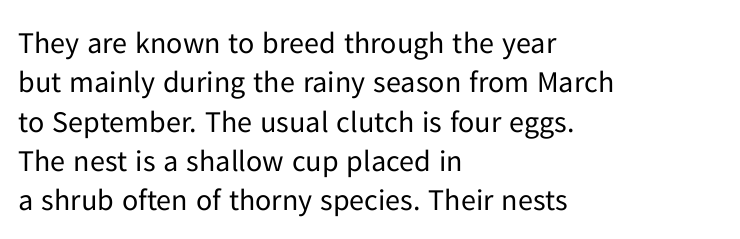
Is the stroke heavy? The answer is a plain regular-or-lighter. Does the copy run flush right? No — it runs flush left. Line spacing here is normal. The letters carry no serifs — their stems end cleanly without finishing strokes. The rendering keeps characters at their native spacing.
